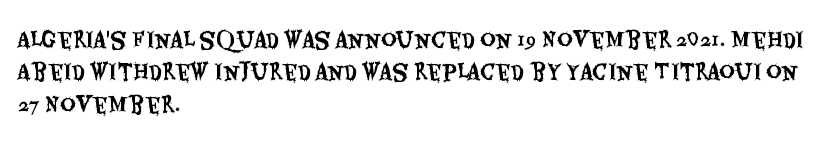
The image shows 21 px text type, upright; set left-aligned, normal line spacing (1.54x), normal letter spacing, not underlined.
